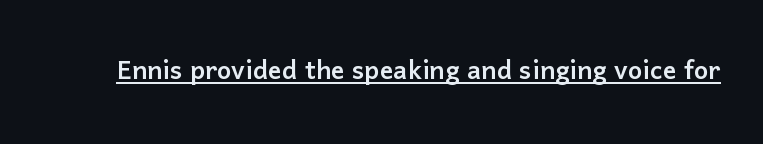
Inter-character spacing is left at the font's built-in metrics. Rendered with straight, roman letterforms. In designer terms, the underline attribute is active on this setting. The face used here is proportionally spaced, like ordinary book or web type.
